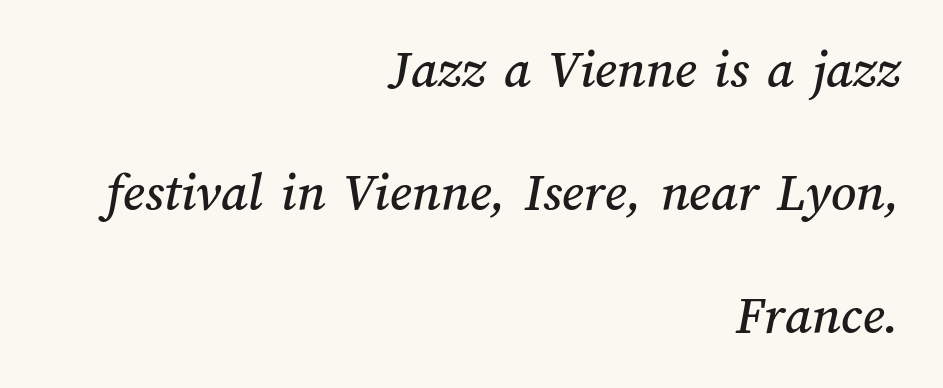
{"width": "normal", "stroke_contrast": "medium", "x_height": "medium", "monospaced": "no", "underline": "no", "align": "right", "line_spacing": "loose", "line_spacing_ratio": 2.24, "letter_spacing": "normal", "letter_spacing_em": 0.0, "glyph_px": 55}
